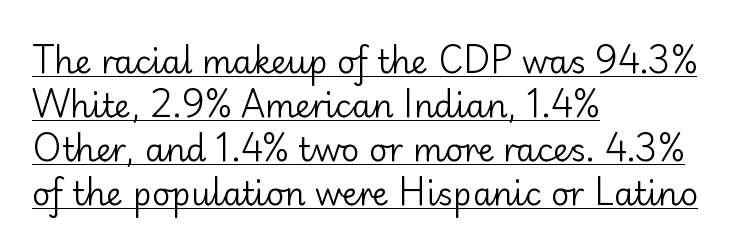
Varying glyph widths throughout — classic text-font behaviour. A typesetter would call this zero additional tracking. The strokes carry an ordinary text weight at most. These lines are composed in type without serifs.
